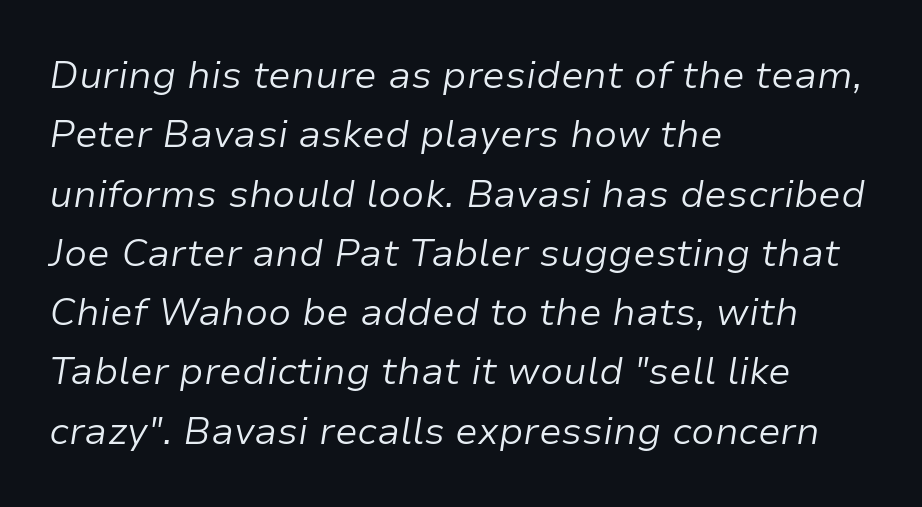
The image shows 38 px light type, italic (leaning right); set left-aligned, normal line spacing (1.56x), normal letter spacing, not underlined; low stroke contrast and a medium x-height.
